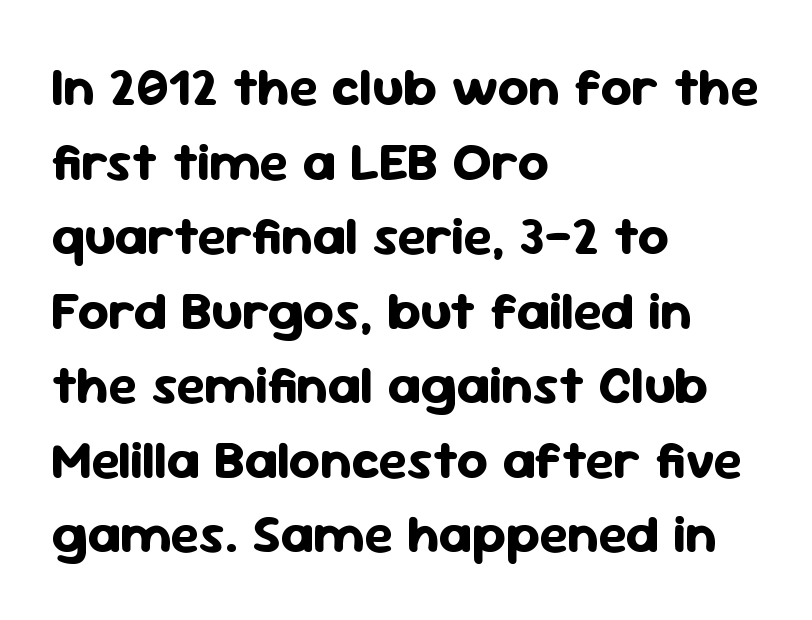
Q: Is the text bold? A: Yes.
Q: Is the text italic (slanted)? A: No, it is upright.
Q: Is the typeface a serif or a sans-serif typeface? A: Sans-serif.
Q: Is the text underlined? A: No.
Q: How is the paragraph aligned? A: Left-aligned.
Q: Is the spacing between letters normal or unusually wide? A: Normal.
Q: Is the spacing between lines tight, normal or loose? A: Normal.
Q: Width (condensed, normal, or wide)? A: Normal.
Q: Stroke contrast? A: Low.
Q: x-height? A: Medium.
Q: Monospaced? A: No.
